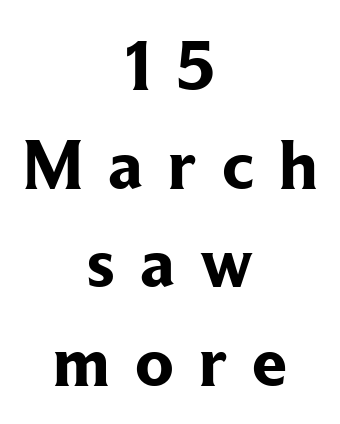
{"serif": "yes", "italic": "no", "bold": "yes", "weight": "bold", "width": "normal", "stroke_contrast": "low", "x_height": "medium", "monospaced": "no", "underline": "no", "align": "center", "line_spacing": "normal", "line_spacing_ratio": 1.41, "letter_spacing": "wide", "letter_spacing_em": 0.36, "glyph_px": 70}
